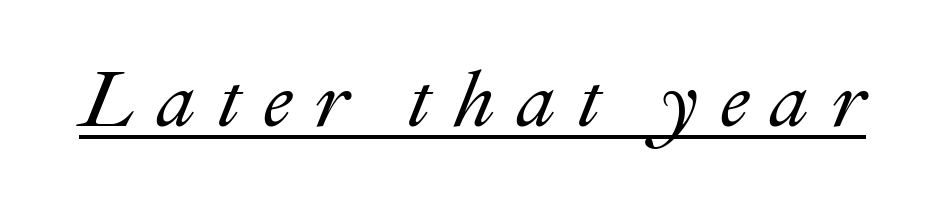
The image shows 79 px text type, italic (leaning right); set unusually wide letter spacing (+0.27 em), underlined; medium stroke contrast and a small x-height.
